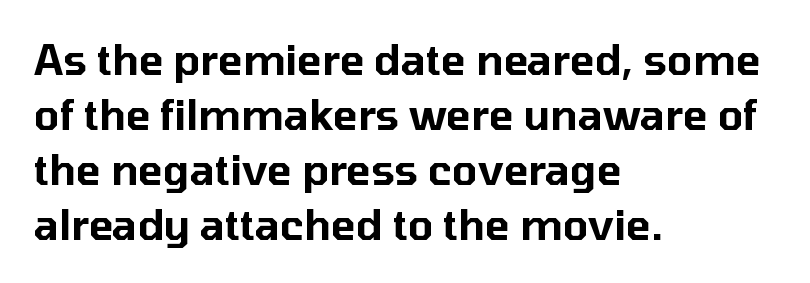
Alignment: flush left. The letters sit at their default tracking, neither squeezed nor spread. This sample keeps an unexceptional amount of space between lines. The axis of the letterforms is exactly vertical.
